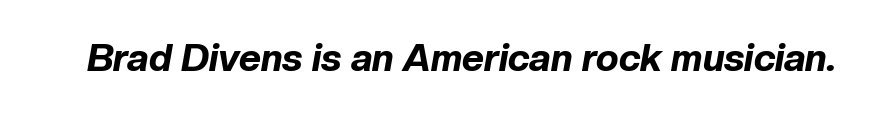
Lines of text with bare space underneath. This sample has the flowing, uneven cadence of proportional lettering. Rendered with sloped, italic letterforms. The passage shown has conventional tracking throughout.
